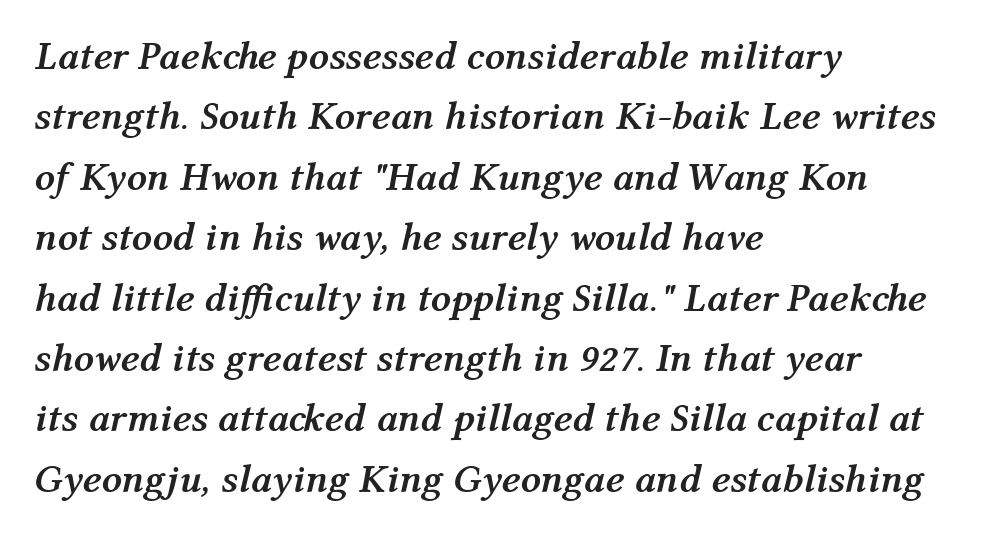
The image shows 40 px semibold type, italic (leaning right); set left-aligned, normal line spacing (1.51x), normal letter spacing, not underlined; medium stroke contrast and a medium x-height.
